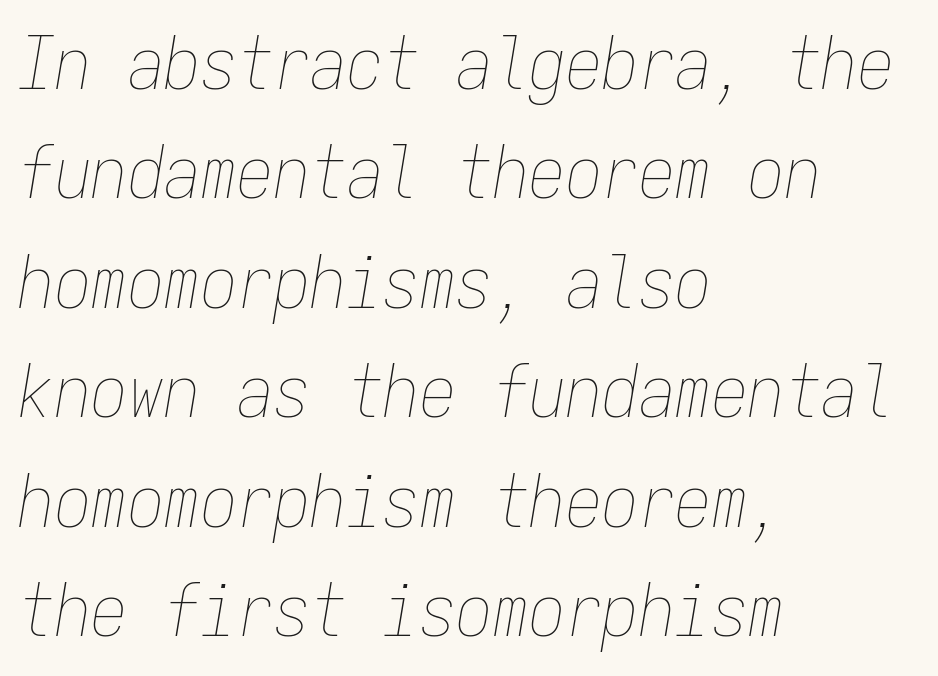
The image shows 73 px thin, condensed type, italic (leaning right), monospaced; set left-aligned, normal line spacing (1.5x), normal letter spacing, not underlined; low stroke contrast and a medium x-height.
